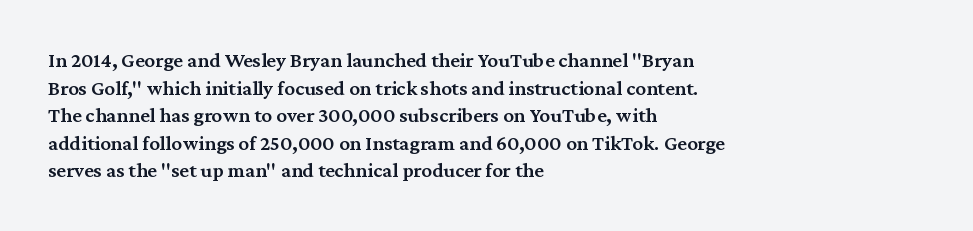
This sample uses plain, unmodified letter spacing. The foot of each line stays bare and open. The leading is moderate, giving the passage an even texture. A somewhat darkened texture: the type is semibold rather than bold.
